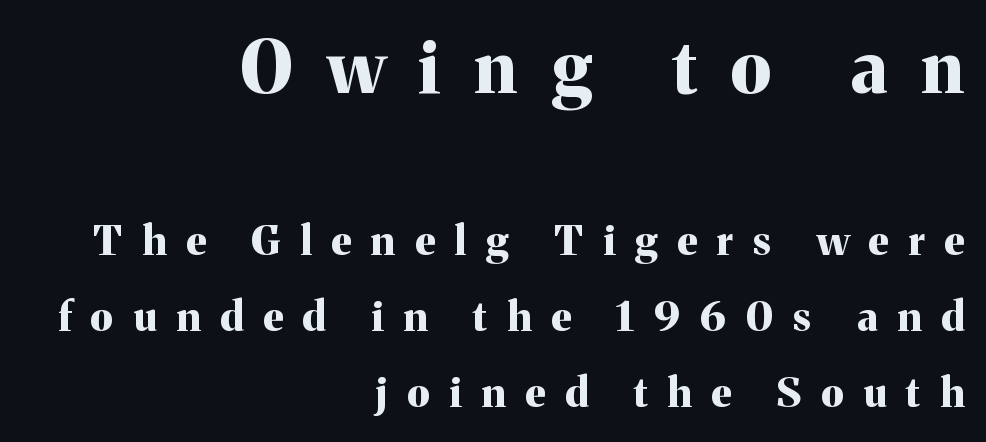
The image shows 72 px bold serif type, upright; set right-aligned, line spacing 1.86x, unusually wide letter spacing (+0.48 em), not underlined; the first (top) block is 1.76x larger; medium stroke contrast and a medium x-height.
